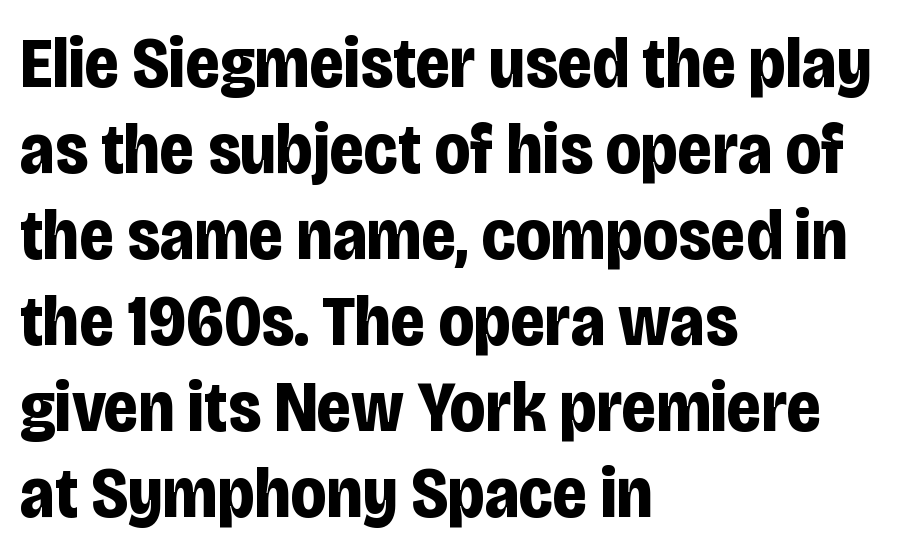
Any mark beneath the type? The region is blank. In terms of posture, this sample is upright. Strong, thick strokes mark this as bold type. Looks like regular typesetting: each glyph gets only the width it needs.
